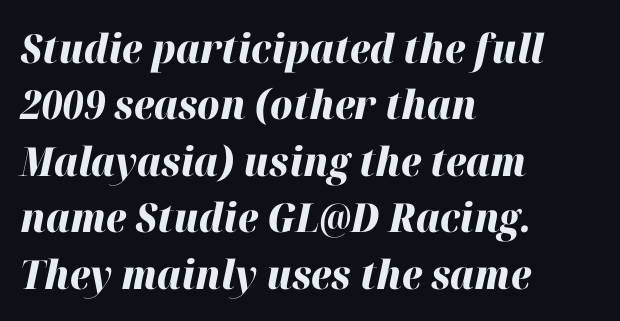
Q: Is the text bold? A: Yes.
Q: Is the text italic (slanted)? A: Yes, it leans right by about 12 degrees.
Q: Is the text underlined? A: No.
Q: How is the paragraph aligned? A: Left-aligned.
Q: Is the spacing between letters normal or unusually wide? A: Normal.
Q: Is the spacing between lines tight, normal or loose? A: Normal.
Q: Width (condensed, normal, or wide)? A: Normal.
Q: Stroke contrast? A: High.
Q: x-height? A: Medium.
Q: Monospaced? A: No.
